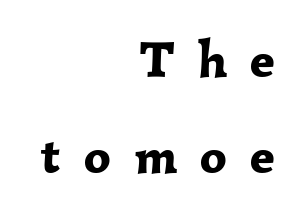
The image shows 52 px bold serif type, upright; set right-aligned, line spacing 1.84x, unusually wide letter spacing (+0.45 em), not underlined; low stroke contrast and a medium x-height.
